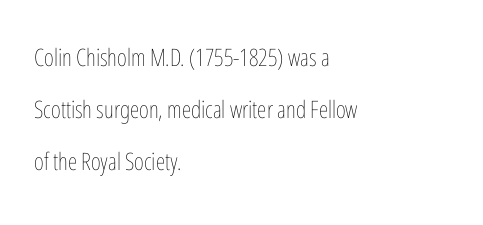
{"italic": "no", "bold": "no", "underline": "no", "align": "left", "line_spacing": "loose", "line_spacing_ratio": 2.16, "letter_spacing": "normal", "letter_spacing_em": 0.0, "glyph_px": 24}
